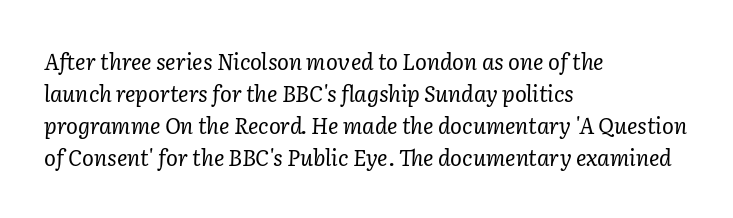
Q: Is the text bold? A: No.
Q: Is the text italic (slanted)? A: Yes, it leans right by about 2 degrees.
Q: Is the text underlined? A: No.
Q: How is the paragraph aligned? A: Left-aligned.
Q: Is the spacing between letters normal or unusually wide? A: Normal.
Q: Is the spacing between lines tight, normal or loose? A: Normal.
